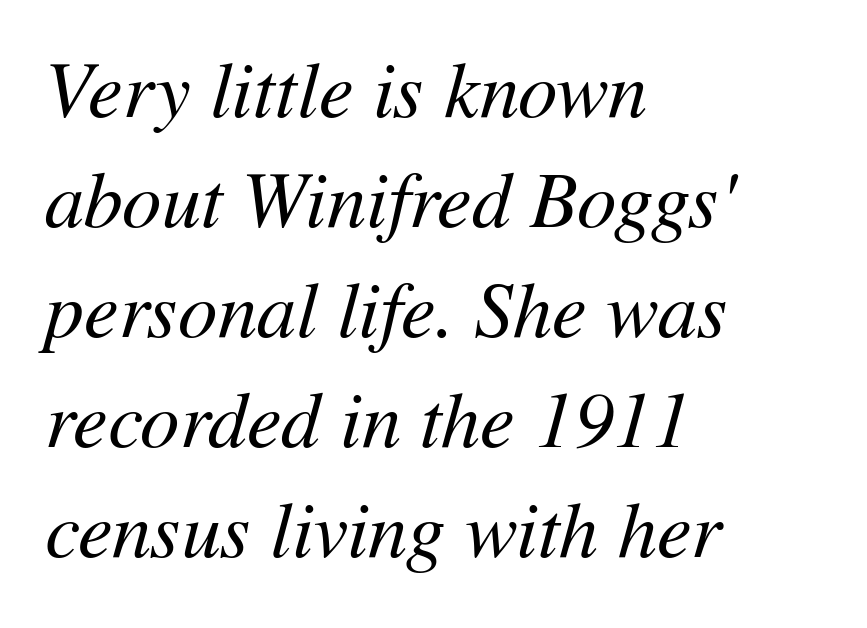
The image shows 78 px regular-weight type, italic (leaning right); set left-aligned, normal line spacing (1.41x), normal letter spacing, not underlined; medium stroke contrast and a medium x-height.
